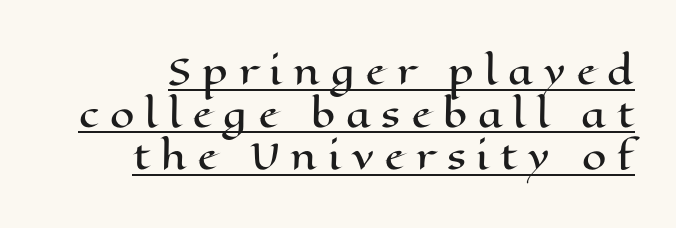
{"italic": "no", "width": "wide", "stroke_contrast": "high", "x_height": "medium", "monospaced": "no", "underline": "yes", "align": "right", "line_spacing_ratio": 1.22, "letter_spacing": "wide", "letter_spacing_em": 0.31, "glyph_px": 35}
